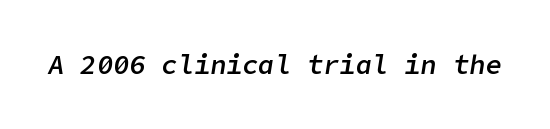
Q: Is the text bold? A: Semi-bold.
Q: Is the text italic (slanted)? A: Yes, it leans right by about 9 degrees.
Q: Is the text underlined? A: No.
Q: Is the spacing between letters normal or unusually wide? A: Normal.
